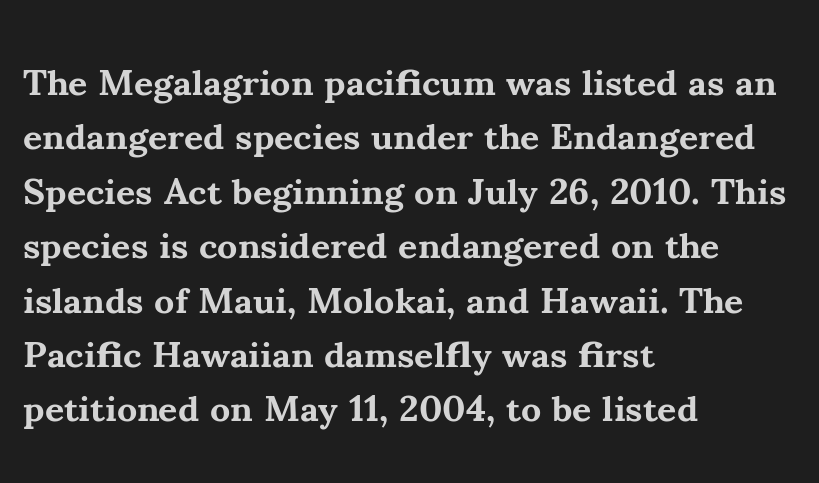
{"serif": "yes", "italic": "no", "bold": "yes", "weight": "bold", "width": "normal", "stroke_contrast": "medium", "x_height": "small", "monospaced": "no", "underline": "no", "align": "left", "line_spacing": "normal", "line_spacing_ratio": 1.47, "letter_spacing": "normal", "letter_spacing_em": 0.0, "glyph_px": 37}
